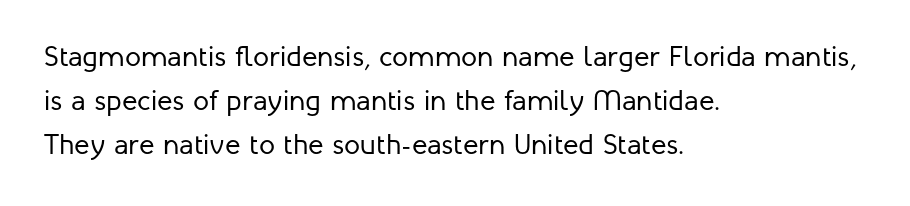
Q: Is the text bold? A: No.
Q: Is the text italic (slanted)? A: No, it is upright.
Q: Is the typeface a serif or a sans-serif typeface? A: Sans-serif.
Q: Is the text underlined? A: No.
Q: How is the paragraph aligned? A: Left-aligned.
Q: Is the spacing between letters normal or unusually wide? A: Normal.
Q: Is the spacing between lines tight, normal or loose? A: Normal.
Q: Width (condensed, normal, or wide)? A: Normal.
Q: Stroke contrast? A: Low.
Q: x-height? A: Medium.
Q: Monospaced? A: No.
